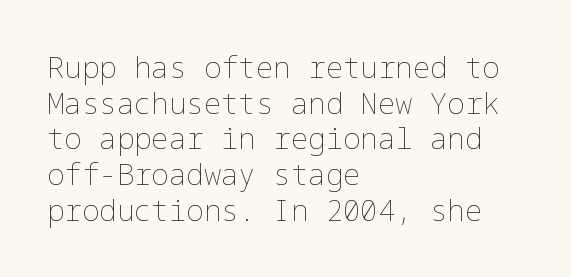
Q: Is the text bold? A: No.
Q: Is the text italic (slanted)? A: No, it is upright.
Q: Is the text underlined? A: No.
Q: How is the paragraph aligned? A: Left-aligned.
Q: Is the spacing between letters normal or unusually wide? A: Normal.
Q: Width (condensed, normal, or wide)? A: Normal.
Q: Stroke contrast? A: Low.
Q: x-height? A: Medium.
